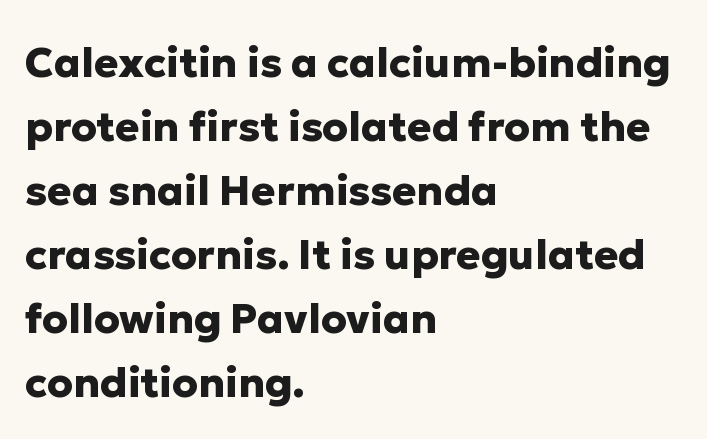
{"serif": "no", "italic": "no", "bold": "yes", "weight": "heavy", "width": "normal", "stroke_contrast": "low", "x_height": "medium", "monospaced": "no", "underline": "no", "align": "left", "line_spacing": "normal", "line_spacing_ratio": 1.56, "letter_spacing": "normal", "letter_spacing_em": 0.0, "glyph_px": 41}
